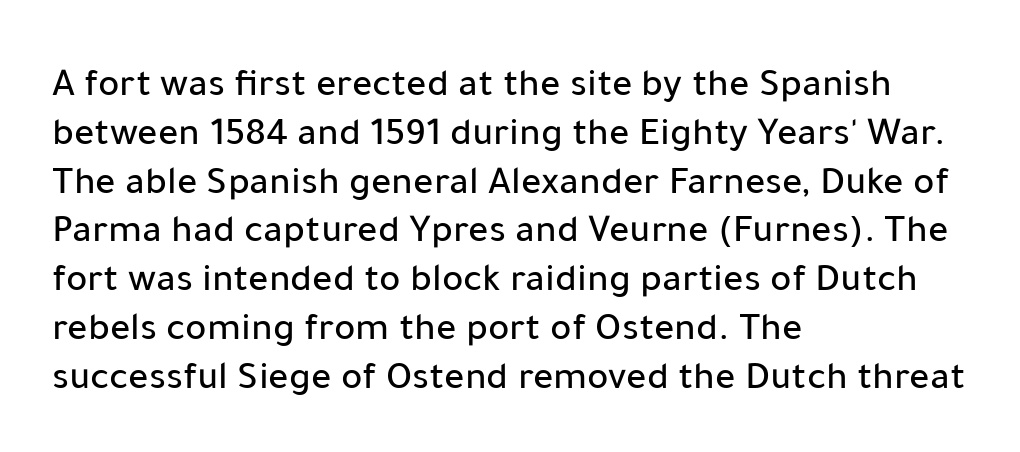
{"serif": "no", "italic": "no", "width": "normal", "stroke_contrast": "low", "x_height": "medium", "monospaced": "no", "underline": "no", "align": "left", "line_spacing_ratio": 1.22, "letter_spacing": "normal", "letter_spacing_em": 0.0, "glyph_px": 40}
